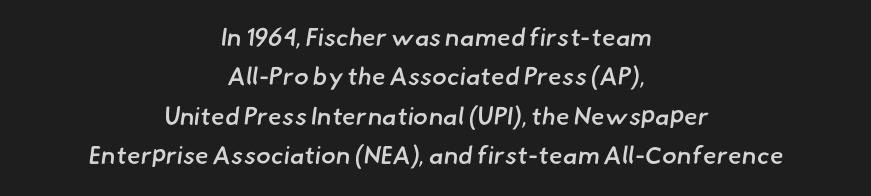
{"bold": "semi", "underline": "no", "align": "center", "line_spacing": "normal", "line_spacing_ratio": 1.58, "letter_spacing": "normal", "letter_spacing_em": 0.0, "glyph_px": 25}
